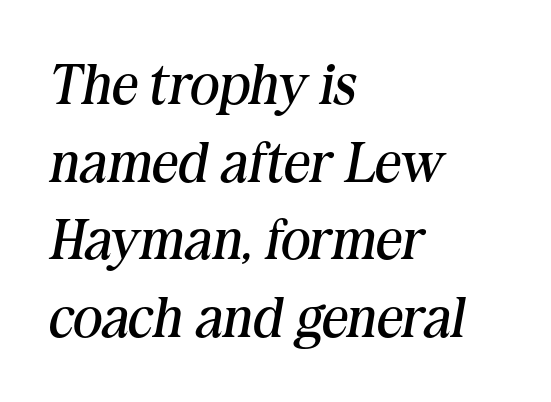
{"serif": "yes", "italic": "yes", "lean": "right", "slant_degrees": 10, "bold": "no", "weight": "regular", "width": "normal", "stroke_contrast": "medium", "x_height": "medium", "monospaced": "no", "underline": "no", "align": "left", "line_spacing": "normal", "line_spacing_ratio": 1.36, "letter_spacing": "normal", "letter_spacing_em": 0.0, "glyph_px": 57}
